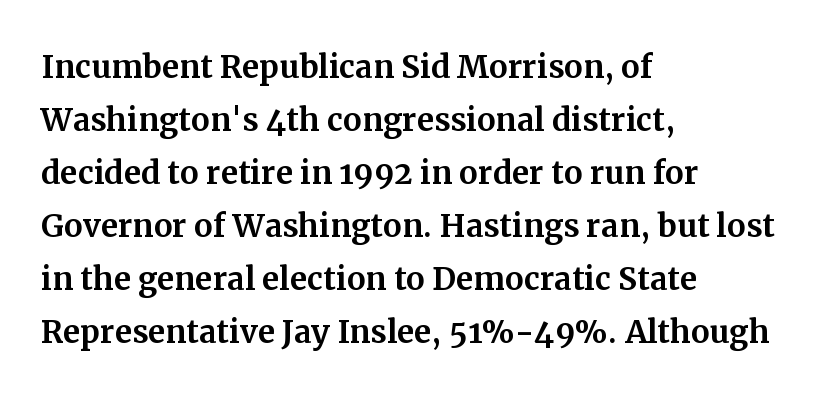
The baseline area is clear. Line starts are locked; line ends wander. The passage shown is typed in a proportional face where columns would drift. Note: serifs present on the glyphs. Honestly, the letter spacing is just normal — you wouldn't notice it.
